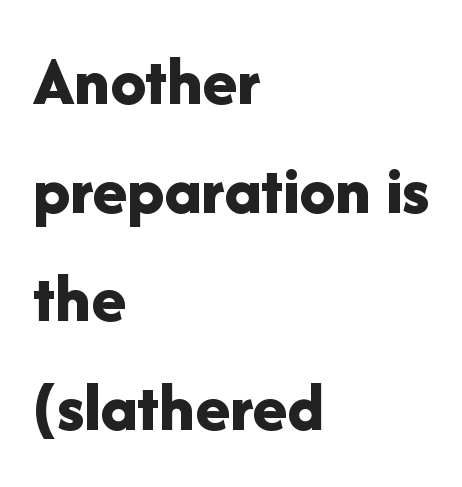
The image shows 71 px bold sans-serif type, upright; set left-aligned, normal line spacing (1.53x), normal letter spacing, not underlined; low stroke contrast and a medium x-height.
